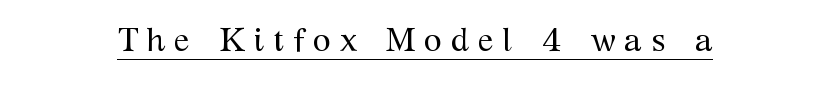
Q: Is the text bold? A: No.
Q: Is the text italic (slanted)? A: No, it is upright.
Q: Is the typeface a serif or a sans-serif typeface? A: Serif.
Q: Is the text underlined? A: Yes.
Q: Is the spacing between letters normal or unusually wide? A: Unusually wide.
Q: Width (condensed, normal, or wide)? A: Normal.
Q: Stroke contrast? A: Medium.
Q: x-height? A: Medium.
Q: Monospaced? A: No.
